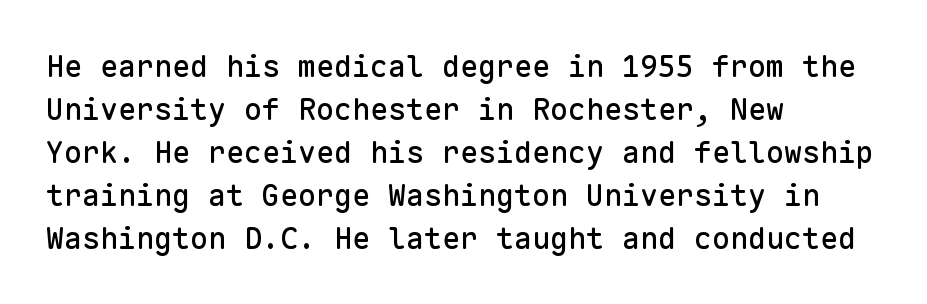
{"serif": "no", "italic": "no", "width": "normal", "stroke_contrast": "low", "x_height": "medium", "monospaced": "yes", "underline": "no", "align": "left", "line_spacing": "normal", "line_spacing_ratio": 1.43, "letter_spacing": "normal", "letter_spacing_em": 0.0, "glyph_px": 30}
